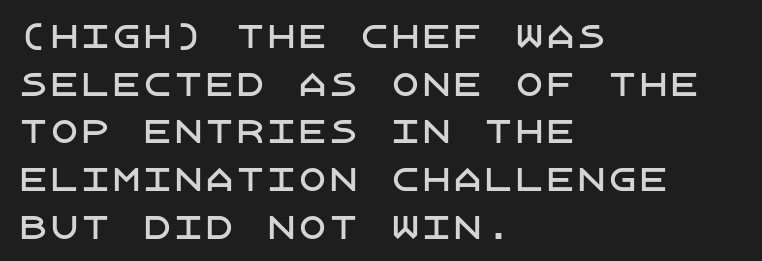
The image shows 31 px sans-serif type, upright; set left-aligned, normal line spacing (1.54x), normal letter spacing, not underlined; low stroke contrast and a large x-height.
